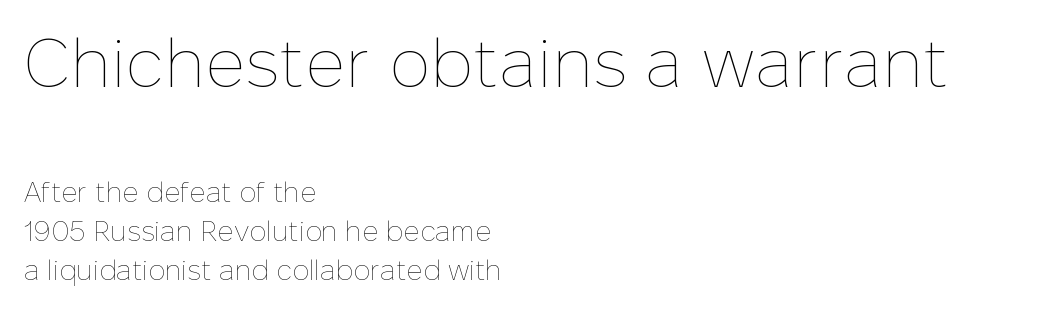
A roman cut, with each character standing at attention. The passage is arranged the way most books set body copy — flush left. Quick note: interline space is typical. The passage shown is not underscored anywhere. Do the characters align in a grid? No, the font is proportional.
